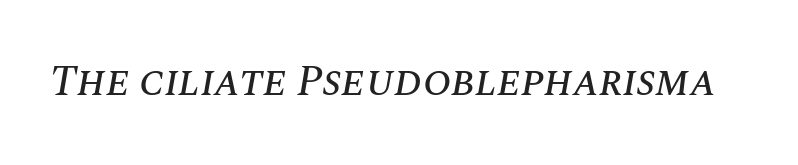
{"italic": "yes", "lean": "right", "slant_degrees": 10, "width": "normal", "stroke_contrast": "medium", "x_height": "large", "monospaced": "no", "underline": "no", "letter_spacing": "normal", "letter_spacing_em": 0.0, "glyph_px": 42}
